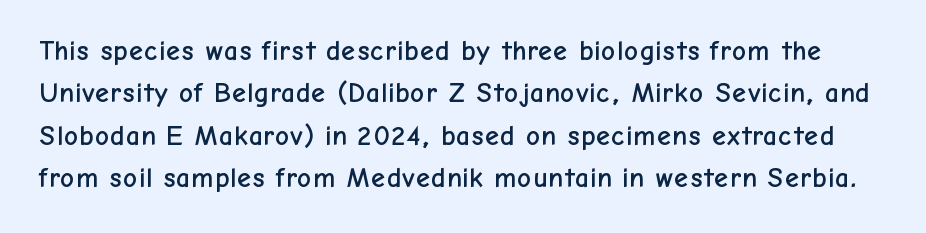
Q: Is the text italic (slanted)? A: No, it is upright.
Q: Is the typeface a serif or a sans-serif typeface? A: Sans-serif.
Q: Is the text underlined? A: No.
Q: Is the spacing between letters normal or unusually wide? A: Normal.
Q: Is the spacing between lines tight, normal or loose? A: Normal.
Q: Width (condensed, normal, or wide)? A: Normal.
Q: Stroke contrast? A: Low.
Q: x-height? A: Medium.
Q: Monospaced? A: No.
